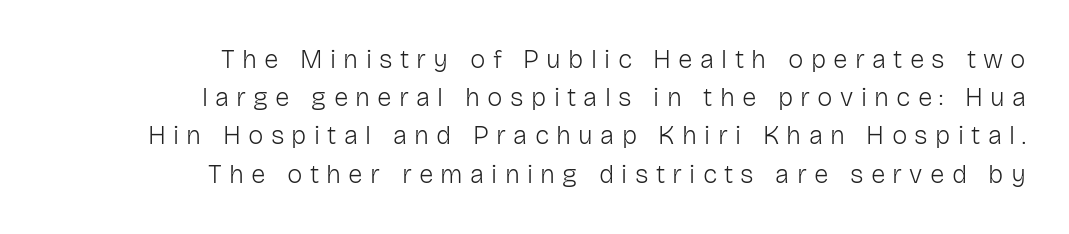
One-word summary of the alignment: right. Weight: not bold — regular or lighter. Unlike italic type, these characters show no tilt at all. Horizontal bands of white between lines are of average thickness.
